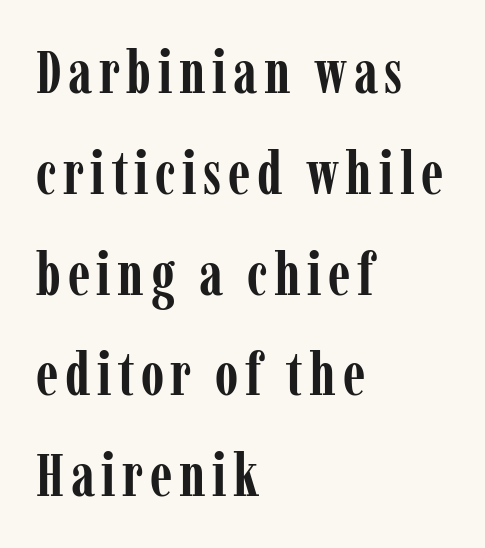
The image shows 60 px semibold, condensed serif type, upright; set left-aligned, normal line spacing (1.68x), not underlined; low stroke contrast and a medium x-height.
